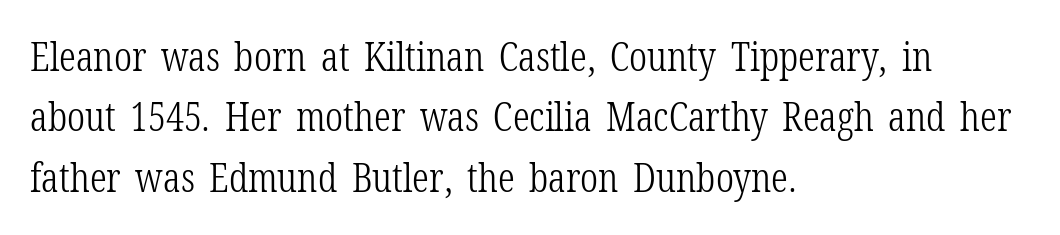
{"serif": "yes", "italic": "no", "bold": "no", "weight": "light", "width": "condensed", "stroke_contrast": "low", "x_height": "medium", "monospaced": "no", "underline": "no", "align": "left", "line_spacing": "normal", "line_spacing_ratio": 1.47, "letter_spacing": "normal", "letter_spacing_em": 0.0, "glyph_px": 41}
